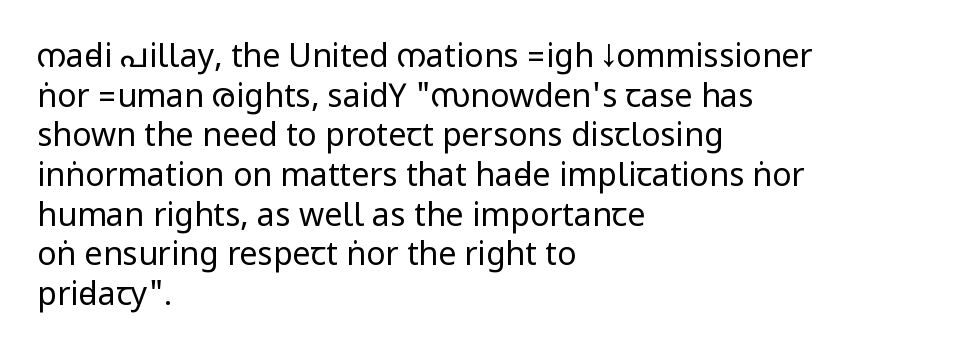
{"serif": "no", "italic": "no", "bold": "no", "weight": "regular", "width": "condensed", "stroke_contrast": "low", "underline": "no", "align": "left", "line_spacing_ratio": 1.24, "letter_spacing": "normal", "letter_spacing_em": 0.0, "glyph_px": 32}
